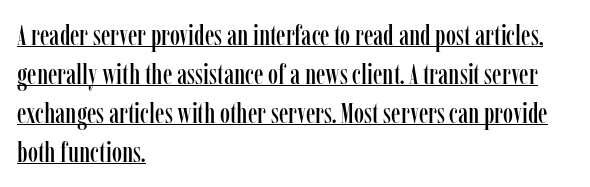
Q: Is the text italic (slanted)? A: No, it is upright.
Q: Is the typeface a serif or a sans-serif typeface? A: Serif.
Q: Is the text underlined? A: Yes.
Q: How is the paragraph aligned? A: Left-aligned.
Q: Is the spacing between letters normal or unusually wide? A: Normal.
Q: Is the spacing between lines tight, normal or loose? A: Normal.
Q: Width (condensed, normal, or wide)? A: Condensed.
Q: Stroke contrast? A: Low.
Q: x-height? A: Medium.
Q: Monospaced? A: No.
